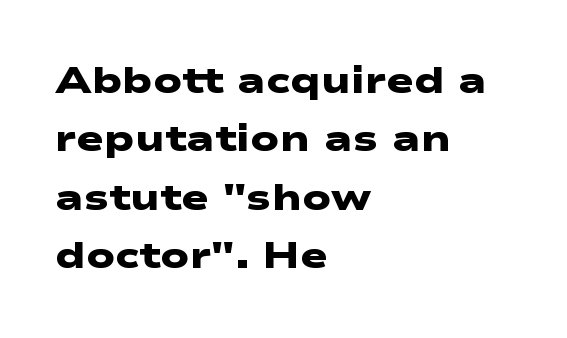
Q: Is the text bold? A: Yes.
Q: Is the typeface a serif or a sans-serif typeface? A: Sans-serif.
Q: Is the text underlined? A: No.
Q: How is the paragraph aligned? A: Left-aligned.
Q: Is the spacing between letters normal or unusually wide? A: Normal.
Q: Is the spacing between lines tight, normal or loose? A: Normal.
Q: Width (condensed, normal, or wide)? A: Wide.
Q: Stroke contrast? A: Low.
Q: x-height? A: Medium.
Q: Monospaced? A: No.
